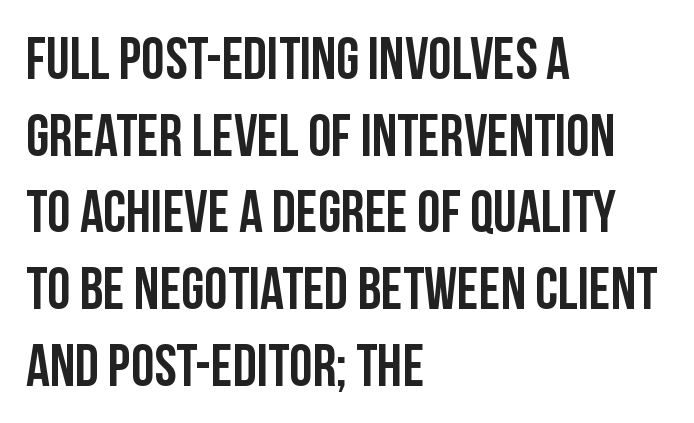
This sample is left-justified, so line endings fall wherever the words run out. Designer's note — italics off, roman on. Check under the words: just untouched page. Students, observe: this is what conventionally led text looks like. The letters sit at their default tracking, neither squeezed nor spread.
